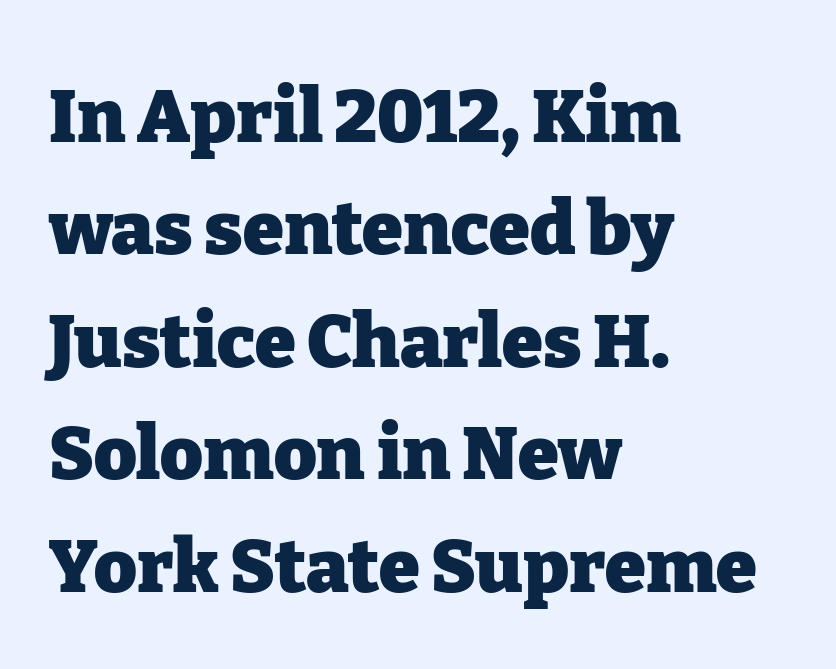
The image shows 74 px heavy serif type, upright; set left-aligned, normal line spacing (1.52x), normal letter spacing, not underlined; low stroke contrast and a medium x-height.
